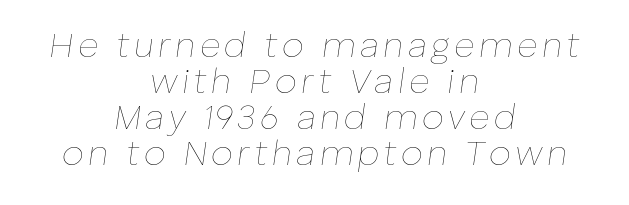
The image shows 35 px thin type, italic (leaning right); set centered, tight line spacing (1.03x), not underlined; low stroke contrast and a medium x-height.
